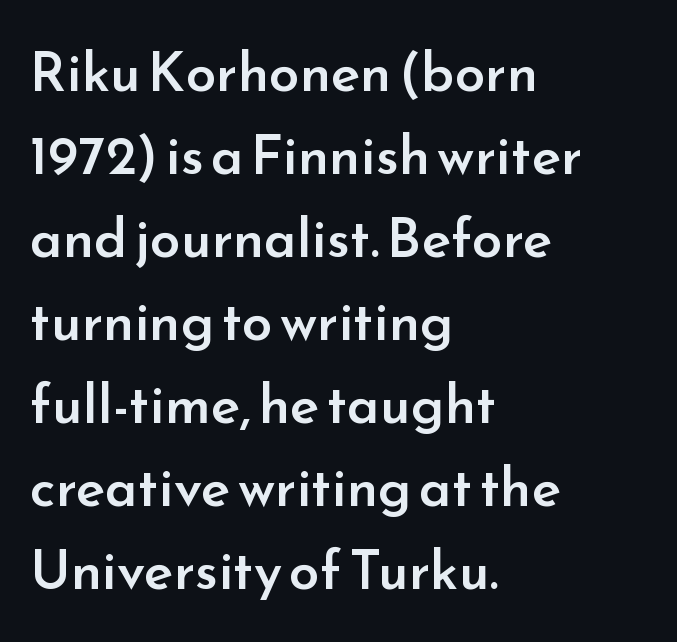
Ascenders rise straight up at ninety degrees. The passage shown has conventional tracking throughout. The passage shown is typeset with a sans-serif family. These lines are rendered in a variable-pitch font.
